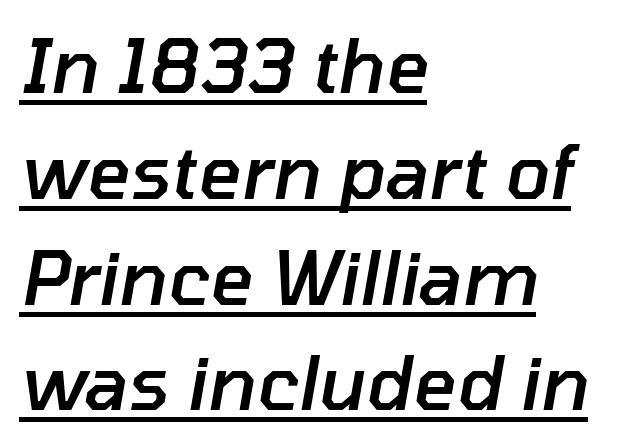
The passage shown is underscored from start to finish. The typography opts for an oblique posture over an upright one. These lines stack with their left ends in a neat column. Vertical spacing — default. Words appear dense and cohesive because spacing is normal. Is this a fixed-width face? No — the glyphs have proportional, varying widths.
